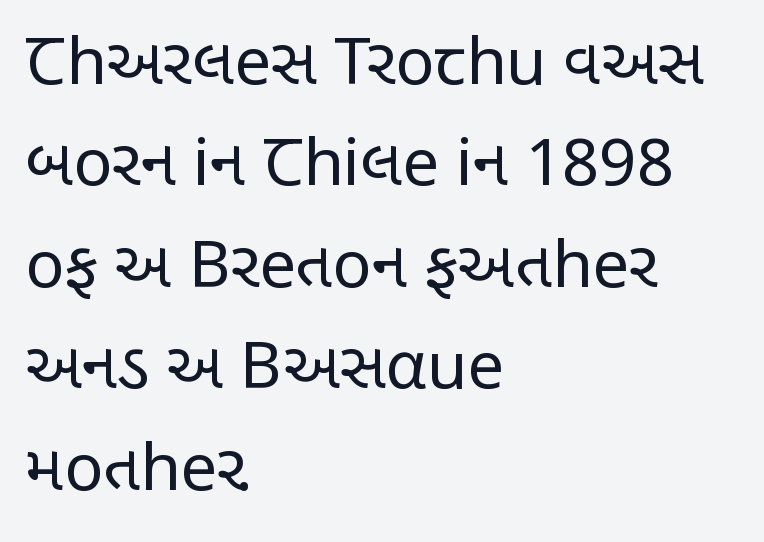
The image shows 65 px regular-weight, condensed sans-serif type, upright; set left-aligned, normal line spacing (1.56x), normal letter spacing, not underlined; low stroke contrast and a large x-height.
